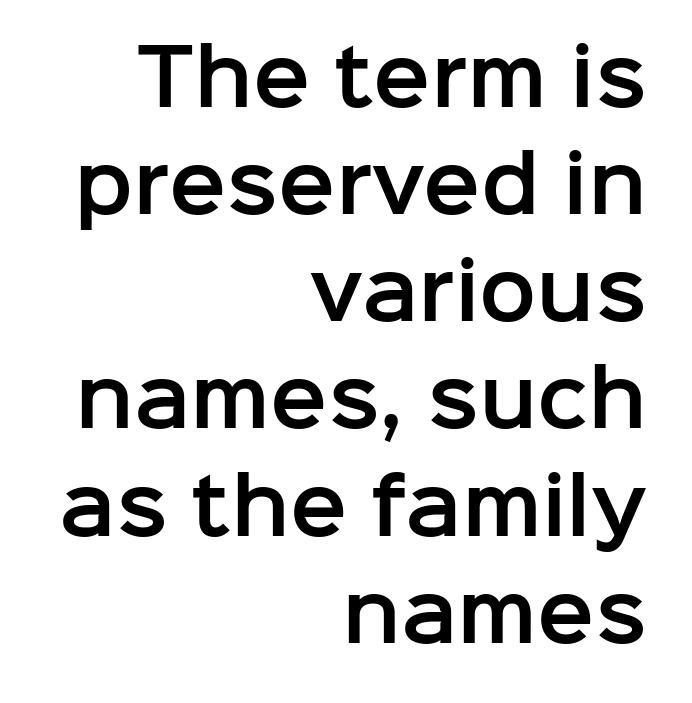
The glyphs are unaccompanied by any horizontal stroke below them. Look at the tracking — it's just the regular setting, nothing added. Note the varied advance widths — an 'i' is clearly narrower than an 'm'. In CSS terms this would be text-align: right. The font family rendered here belongs to the sans-serif group. You can tell it's not italic because the verticals are truly vertical.
